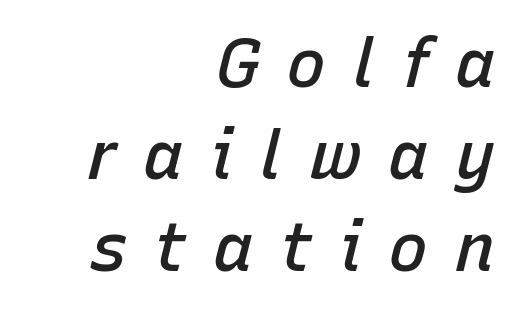
{"italic": "yes", "lean": "right", "slant_degrees": 15, "bold": "semi", "weight": "semibold", "width": "normal", "stroke_contrast": "low", "x_height": "medium", "monospaced": "no", "underline": "no", "align": "right", "line_spacing": "normal", "line_spacing_ratio": 1.37, "letter_spacing": "wide", "letter_spacing_em": 0.39, "glyph_px": 67}
